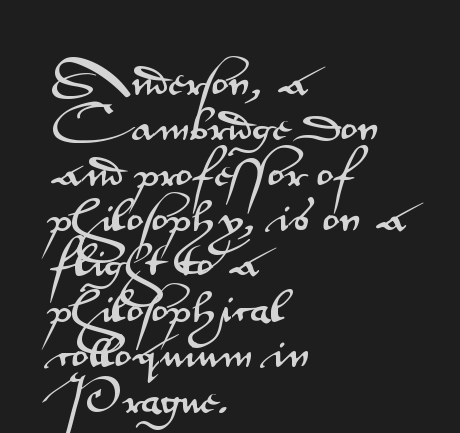
The string is rendered with underlining switched off. Font category for this specimen: sans-serif. A typesetter would call this proportional, since set widths differ per character. The lines are quadded left. How are the letters spaced? Ordinarily, with no added tracking.
